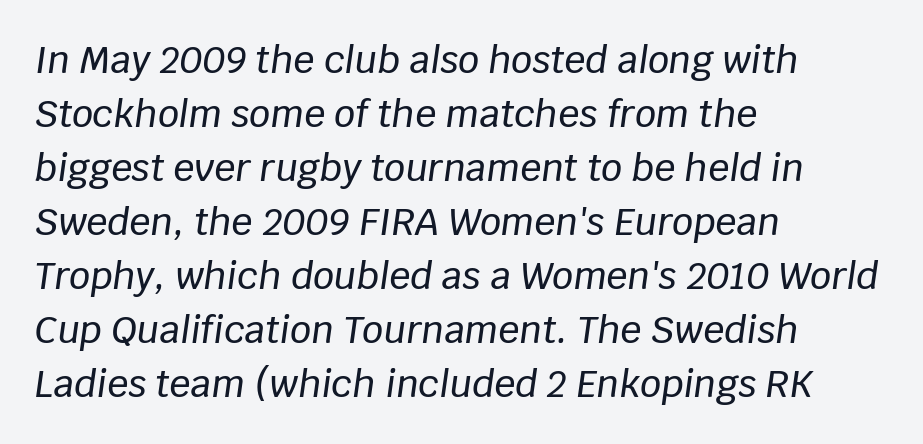
The image shows 37 px text type, italic (leaning right); set left-aligned, normal line spacing (1.46x), normal letter spacing, not underlined; low stroke contrast and a large x-height.
